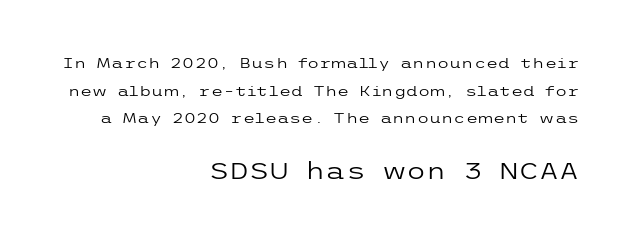
Q: Is the text bold? A: No.
Q: Is the text italic (slanted)? A: No, it is upright.
Q: Is the text underlined? A: No.
Q: How is the paragraph aligned? A: Right-aligned.
Q: Is the spacing between letters normal or unusually wide? A: Normal.
Q: Is the spacing between lines tight, normal or loose? A: Loose.
Q: Which block of text is set in a larger size, the first (top) or the second (bottom)? A: The second (bottom) one.
